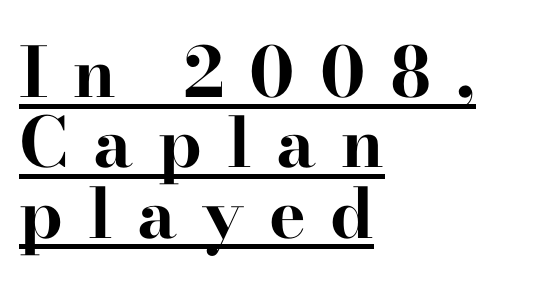
Q: Is the text bold? A: Yes.
Q: Is the text italic (slanted)? A: No, it is upright.
Q: Is the typeface a serif or a sans-serif typeface? A: Serif.
Q: Is the text underlined? A: Yes.
Q: How is the paragraph aligned? A: Left-aligned.
Q: Is the spacing between letters normal or unusually wide? A: Unusually wide.
Q: Is the spacing between lines tight, normal or loose? A: Tight.
Q: Width (condensed, normal, or wide)? A: Wide.
Q: Stroke contrast? A: High.
Q: x-height? A: Small.
Q: Monospaced? A: No.
